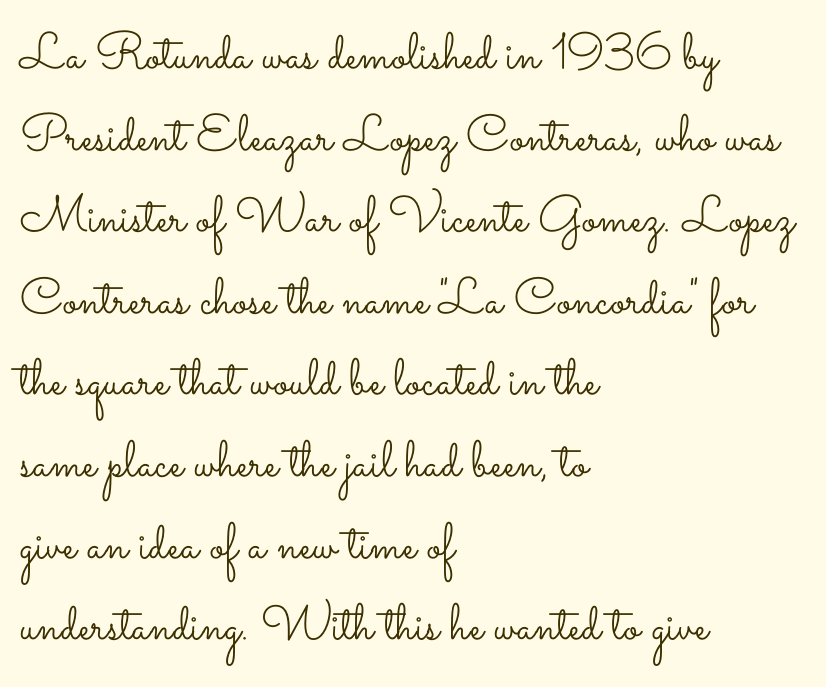
Q: Is the text bold? A: No.
Q: Is the text italic (slanted)? A: Yes.
Q: Is the text underlined? A: No.
Q: How is the paragraph aligned? A: Left-aligned.
Q: Is the spacing between letters normal or unusually wide? A: Normal.
Q: Is the spacing between lines tight, normal or loose? A: Normal.
Q: Width (condensed, normal, or wide)? A: Wide.
Q: Stroke contrast? A: Low.
Q: x-height? A: Small.
Q: Monospaced? A: No.
